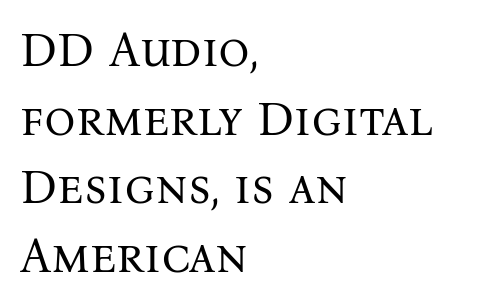
These lines sit exactly where default settings would place them. Spacing verdict: proportional, widths tailored to each character. The zone under the glyphs is completely vacant. In terms of letterform style, serifs are clearly present.
